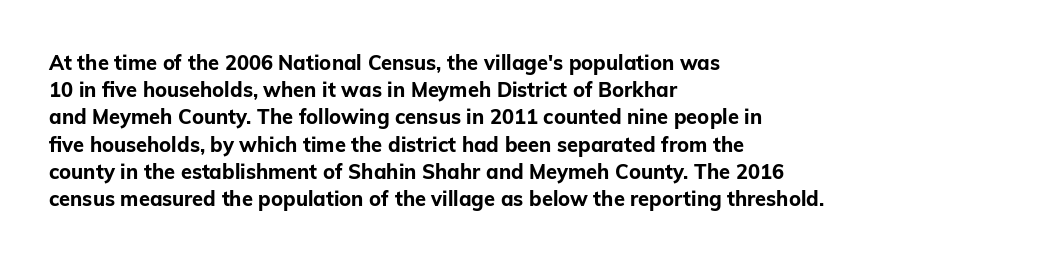
Q: Is the text bold? A: Yes.
Q: Is the text italic (slanted)? A: No, it is upright.
Q: Is the text underlined? A: No.
Q: How is the paragraph aligned? A: Left-aligned.
Q: Is the spacing between letters normal or unusually wide? A: Normal.
Q: Is the spacing between lines tight, normal or loose? A: Normal.
